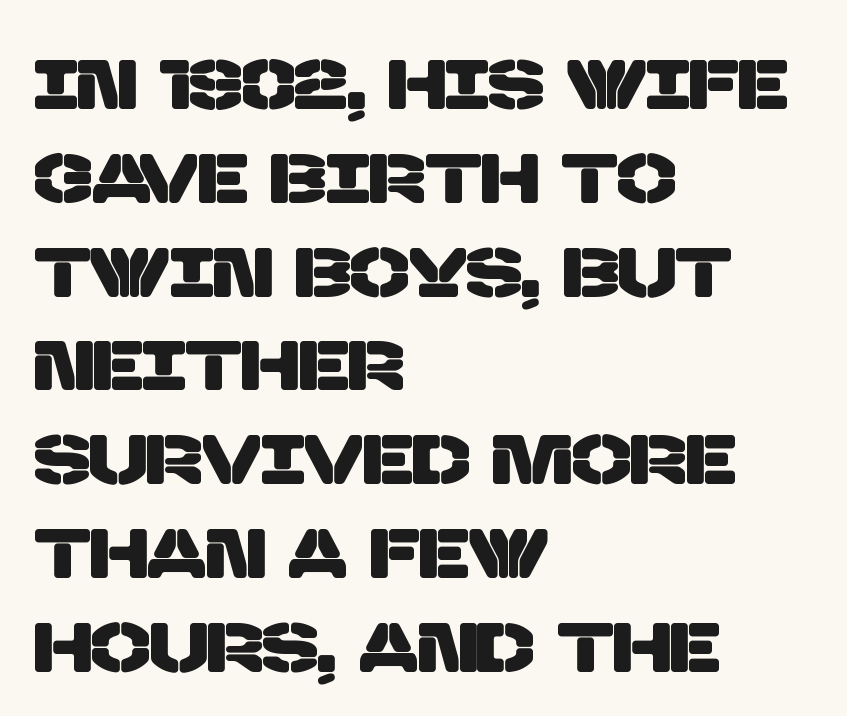
Q: Is the typeface a serif or a sans-serif typeface? A: Sans-serif.
Q: Is the text underlined? A: No.
Q: How is the paragraph aligned? A: Left-aligned.
Q: Is the spacing between letters normal or unusually wide? A: Normal.
Q: Is the spacing between lines tight, normal or loose? A: Normal.
Q: Width (condensed, normal, or wide)? A: Normal.
Q: Stroke contrast? A: Low.
Q: x-height? A: Large.
Q: Monospaced? A: No.
